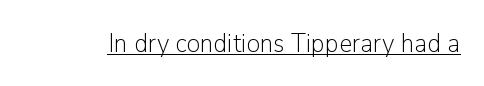
Q: Is the text bold? A: No.
Q: Is the text italic (slanted)? A: No, it is upright.
Q: Is the text underlined? A: Yes.
Q: Is the spacing between letters normal or unusually wide? A: Normal.
